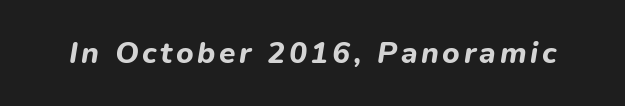
The image shows 30 px bold type, italic (leaning right); set not underlined; low stroke contrast and a medium x-height.
